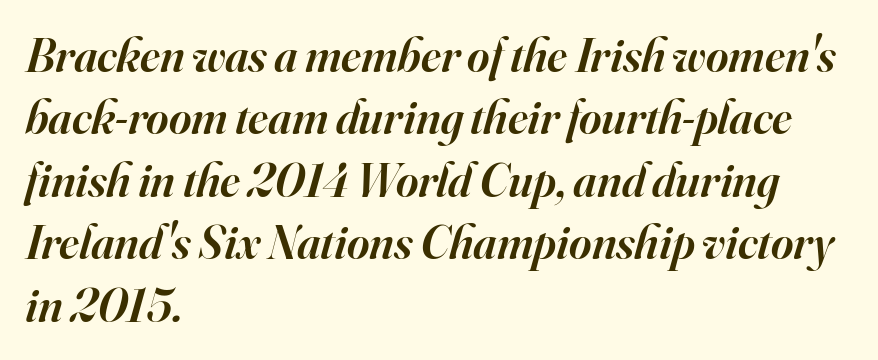
{"serif": "yes", "italic": "yes", "lean": "right", "slant_degrees": 16, "bold": "semi", "weight": "semibold", "width": "normal", "stroke_contrast": "high", "x_height": "small", "monospaced": "no", "underline": "no", "align": "left", "line_spacing": "normal", "line_spacing_ratio": 1.3, "letter_spacing": "normal", "letter_spacing_em": 0.0, "glyph_px": 48}
